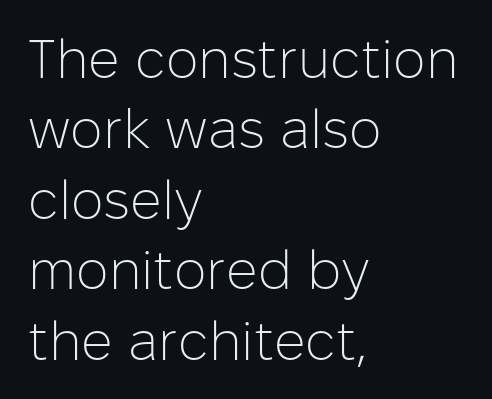
The image shows 55 px light sans-serif type, upright; set left-aligned, normal line spacing (1.28x), normal letter spacing, not underlined; low stroke contrast and a medium x-height.
